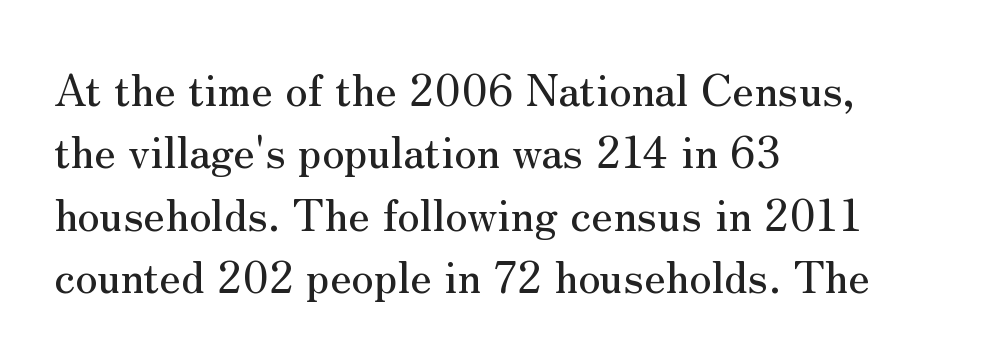
{"serif": "yes", "italic": "no", "width": "normal", "stroke_contrast": "medium", "x_height": "small", "monospaced": "no", "underline": "no", "align": "left", "line_spacing": "normal", "line_spacing_ratio": 1.42, "letter_spacing": "normal", "letter_spacing_em": 0.0, "glyph_px": 44}
